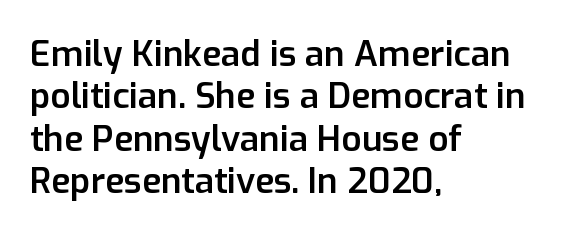
The image shows 35 px semibold sans-serif type, upright; set left-aligned, line spacing 1.21x, normal letter spacing, not underlined; low stroke contrast and a medium x-height.
